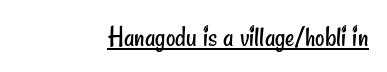
{"serif": "no", "bold": "no", "weight": "regular", "width": "condensed", "stroke_contrast": "low", "x_height": "small", "monospaced": "no", "underline": "yes", "align": "right", "letter_spacing": "normal", "letter_spacing_em": 0.0, "glyph_px": 29}
